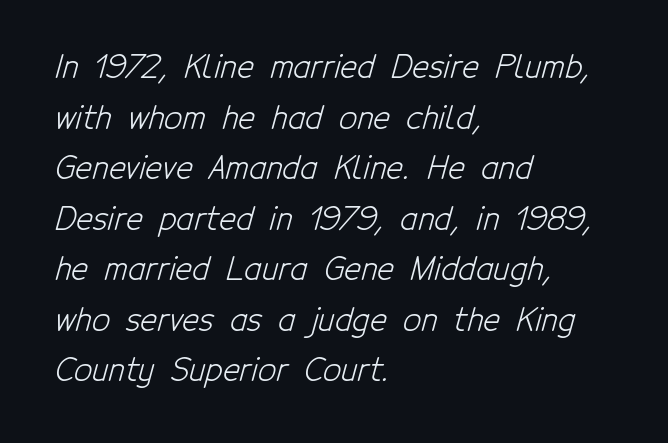
{"serif": "no", "bold": "no", "weight": "light", "width": "condensed", "stroke_contrast": "low", "x_height": "medium", "monospaced": "no", "underline": "no", "align": "left", "line_spacing": "normal", "line_spacing_ratio": 1.58, "letter_spacing": "normal", "letter_spacing_em": 0.0, "glyph_px": 32}
